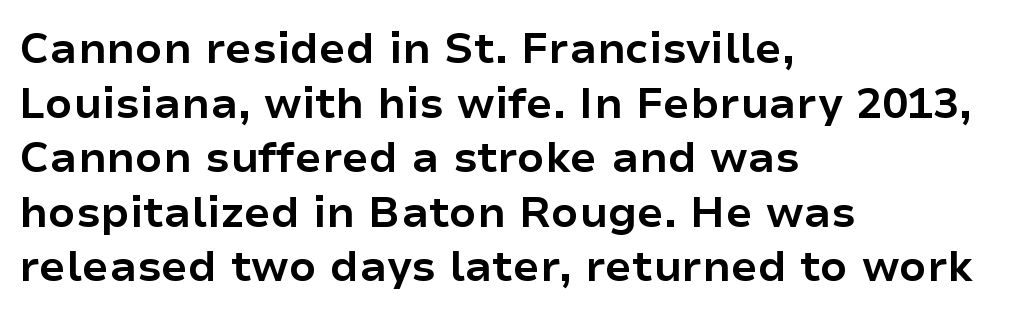
Q: Is the text bold? A: Yes.
Q: Is the text italic (slanted)? A: No, it is upright.
Q: Is the typeface a serif or a sans-serif typeface? A: Sans-serif.
Q: Is the text underlined? A: No.
Q: How is the paragraph aligned? A: Left-aligned.
Q: Is the spacing between letters normal or unusually wide? A: Normal.
Q: Is the spacing between lines tight, normal or loose? A: Normal.
Q: Width (condensed, normal, or wide)? A: Normal.
Q: Stroke contrast? A: Low.
Q: x-height? A: Medium.
Q: Monospaced? A: No.
